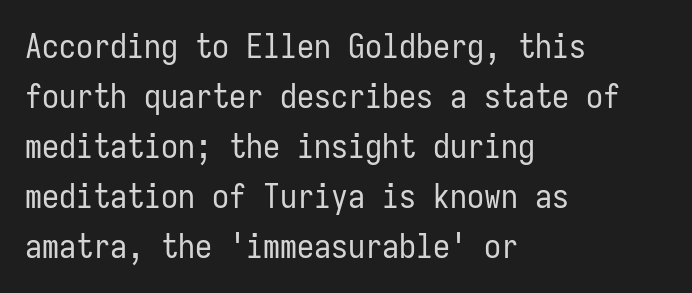
The axis of the letterforms is exactly vertical. The string is rendered with underlining switched off. The passage shown has conventional tracking throughout. Are there feet on the stems? There aren't — it's a sans. Whoever set this chose a conventional vertical rhythm. These lines are rendered in a fixed-pitch font.
